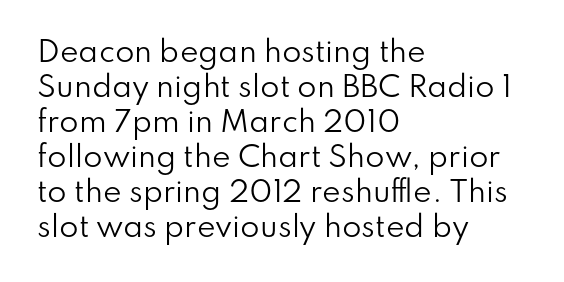
The image shows 28 px regular-weight sans-serif type, upright; set left-aligned, normal line spacing (1.25x), normal letter spacing, not underlined; low stroke contrast and a small x-height.
